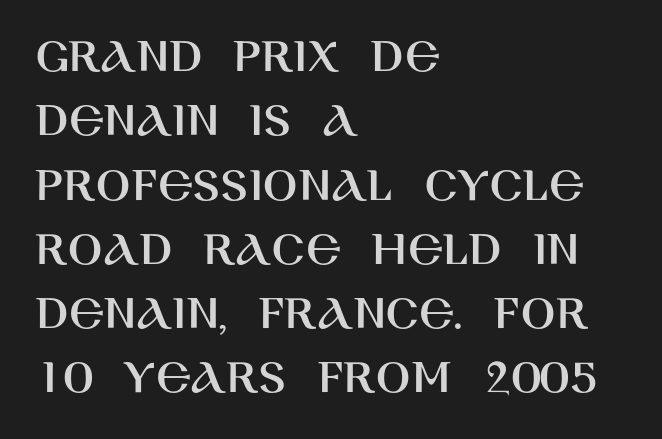
Q: Is the text italic (slanted)? A: No, it is upright.
Q: Is the typeface a serif or a sans-serif typeface? A: Sans-serif.
Q: Is the text underlined? A: No.
Q: How is the paragraph aligned? A: Left-aligned.
Q: Is the spacing between letters normal or unusually wide? A: Normal.
Q: Is the spacing between lines tight, normal or loose? A: Normal.
Q: Width (condensed, normal, or wide)? A: Normal.
Q: Stroke contrast? A: High.
Q: x-height? A: Large.
Q: Monospaced? A: No.
